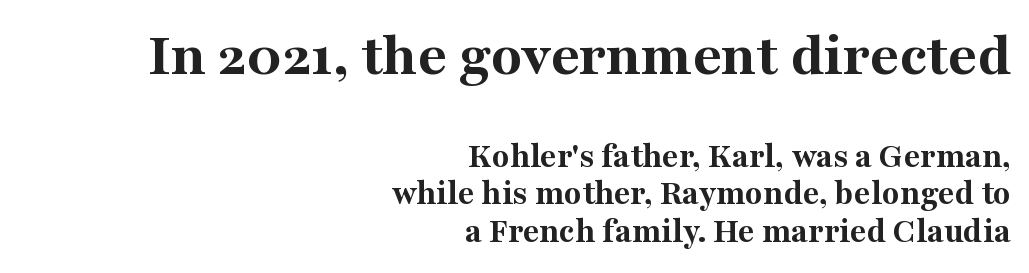
Q: Is the text bold? A: Yes.
Q: Is the text italic (slanted)? A: No, it is upright.
Q: Is the typeface a serif or a sans-serif typeface? A: Serif.
Q: Is the text underlined? A: No.
Q: How is the paragraph aligned? A: Right-aligned.
Q: Is the spacing between letters normal or unusually wide? A: Normal.
Q: Is the spacing between lines tight, normal or loose? A: Tight.
Q: Which block of text is set in a larger size, the first (top) or the second (bottom)? A: The first (top) one.
Q: Width (condensed, normal, or wide)? A: Normal.
Q: Stroke contrast? A: Medium.
Q: x-height? A: Medium.
Q: Monospaced? A: No.
